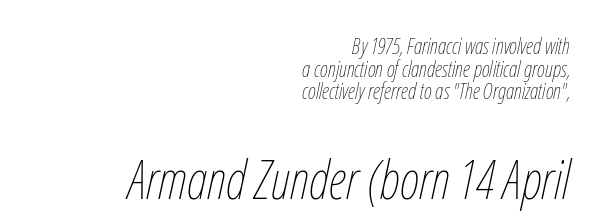
{"italic": "yes", "lean": "right", "slant_degrees": 12, "bold": "no", "weight": "thin", "width": "condensed", "stroke_contrast": "low", "x_height": "medium", "monospaced": "no", "underline": "no", "align": "right", "line_spacing": "tight", "line_spacing_ratio": 1.03, "letter_spacing": "normal", "letter_spacing_em": 0.0, "larger_block": "second", "size_ratio": 2.45, "glyph_px": 54}
